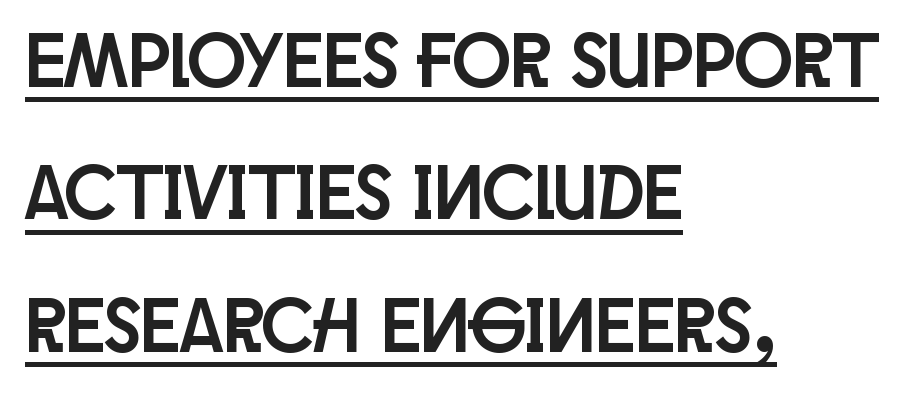
The image shows 77 px condensed sans-serif type, upright; set left-aligned, line spacing 1.72x, normal letter spacing, underlined; low stroke contrast and a large x-height.
